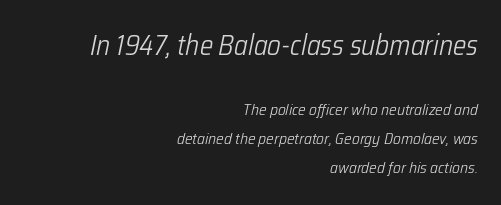
The image shows 28 px light, condensed type, italic (leaning right); set right-aligned, line spacing 1.81x, normal letter spacing, not underlined; the first (top) block is 1.75x larger; low stroke contrast and a medium x-height.
